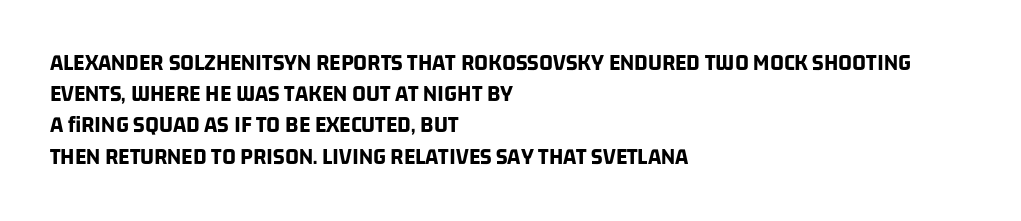
The image shows 24 px bold type; set left-aligned, normal line spacing (1.3x), normal letter spacing, not underlined.
